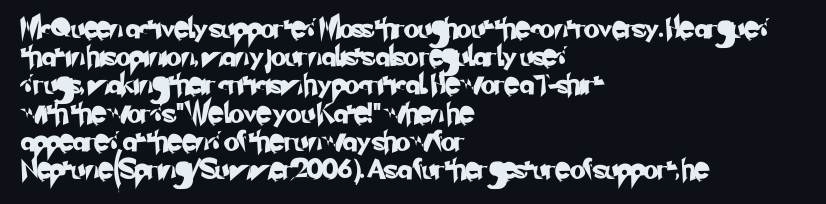
The image shows 20 px text type; set left-aligned, normal line spacing (1.41x), normal letter spacing, not underlined.
